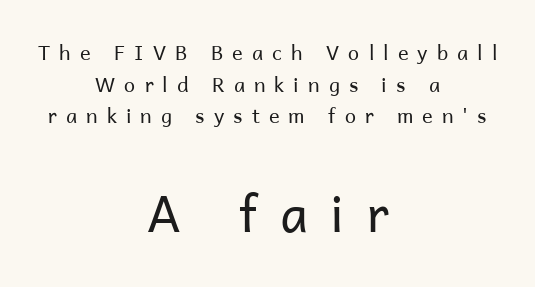
Q: Is the text bold? A: No.
Q: Is the text italic (slanted)? A: No, it is upright.
Q: Is the typeface a serif or a sans-serif typeface? A: Sans-serif.
Q: Is the text underlined? A: No.
Q: How is the paragraph aligned? A: Centered.
Q: Is the spacing between letters normal or unusually wide? A: Unusually wide.
Q: Is the spacing between lines tight, normal or loose? A: Normal.
Q: Which block of text is set in a larger size, the first (top) or the second (bottom)? A: The second (bottom) one.
Q: Width (condensed, normal, or wide)? A: Normal.
Q: Stroke contrast? A: Low.
Q: x-height? A: Medium.
Q: Monospaced? A: No.
